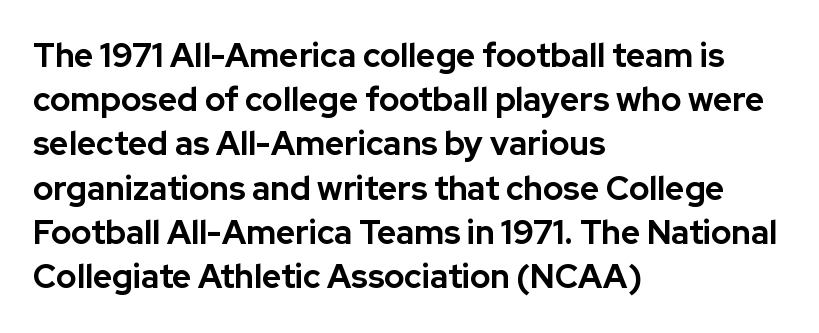
The image shows 33 px bold sans-serif type, upright; set left-aligned, normal line spacing (1.34x), normal letter spacing, not underlined; low stroke contrast and a medium x-height.
